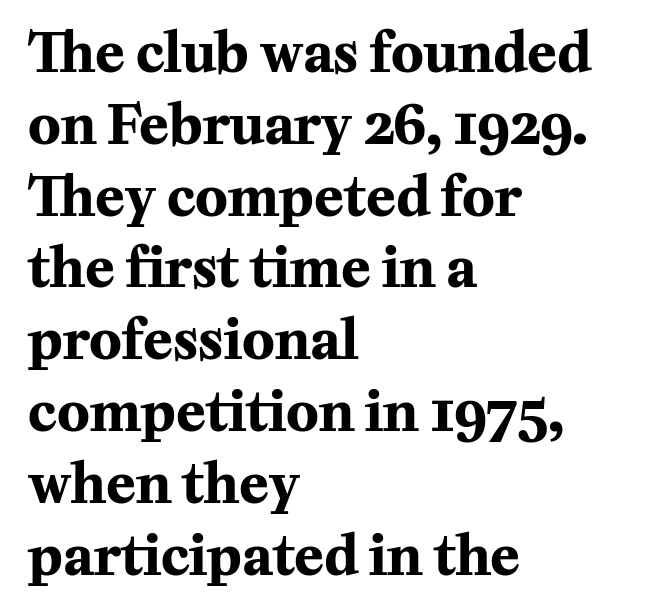
The image shows 54 px bold serif type, upright; set left-aligned, normal line spacing (1.33x), normal letter spacing, not underlined; medium stroke contrast and a medium x-height.
